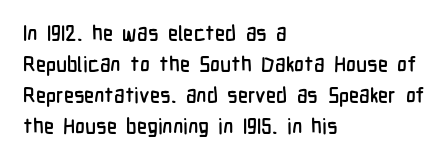
The image shows 21 px text type, upright; set left-aligned, normal line spacing (1.48x), normal letter spacing, not underlined.
